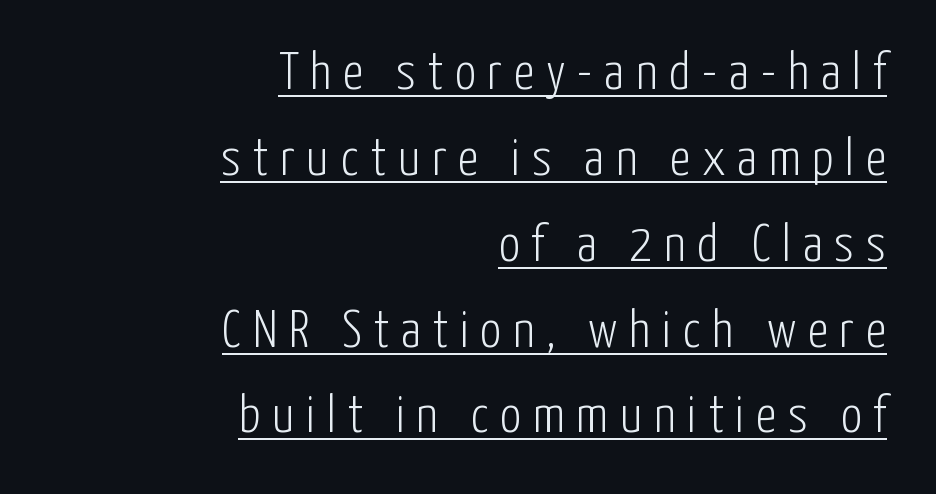
{"serif": "no", "italic": "no", "bold": "no", "weight": "light", "width": "condensed", "stroke_contrast": "low", "x_height": "medium", "monospaced": "no", "underline": "yes", "align": "right", "line_spacing": "normal", "line_spacing_ratio": 1.62, "letter_spacing": "wide", "letter_spacing_em": 0.22, "glyph_px": 53}
